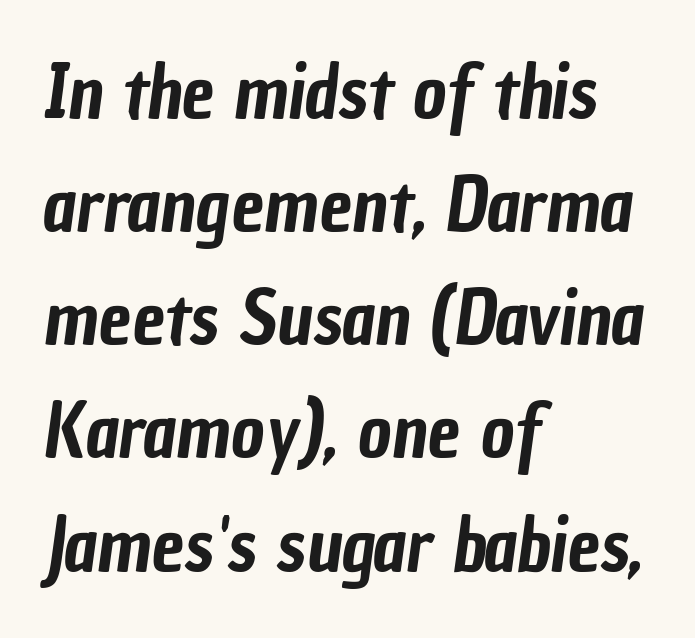
A bare baseline throughout the passage. Is the block centered? No — it sits flush against the left margin. Are there feet on the stems? There aren't — it's a sans. Successive baselines arrive at the customary interval. The horizontal fit of the characters is conventional and even.
